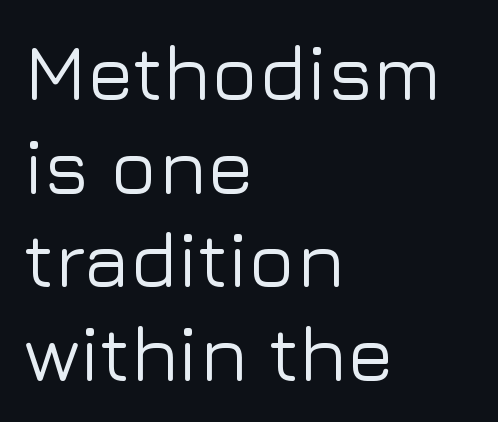
The image shows 78 px sans-serif type, upright; set left-aligned, line spacing 1.2x, normal letter spacing, not underlined; low stroke contrast and a medium x-height.
